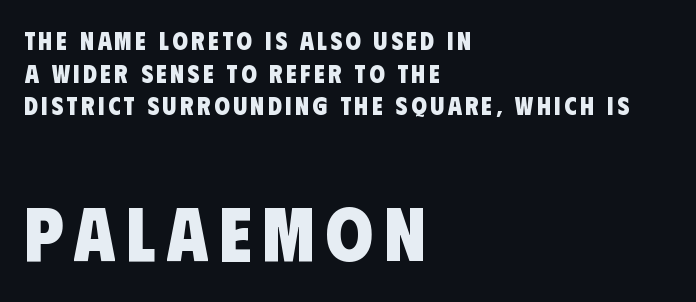
Q: Is the text bold? A: Yes.
Q: Is the typeface a serif or a sans-serif typeface? A: Sans-serif.
Q: Is the text underlined? A: No.
Q: How is the paragraph aligned? A: Left-aligned.
Q: Is the spacing between lines tight, normal or loose? A: Normal.
Q: Which block of text is set in a larger size, the first (top) or the second (bottom)? A: The second (bottom) one.
Q: Width (condensed, normal, or wide)? A: Condensed.
Q: Stroke contrast? A: Low.
Q: x-height? A: Large.
Q: Monospaced? A: No.
